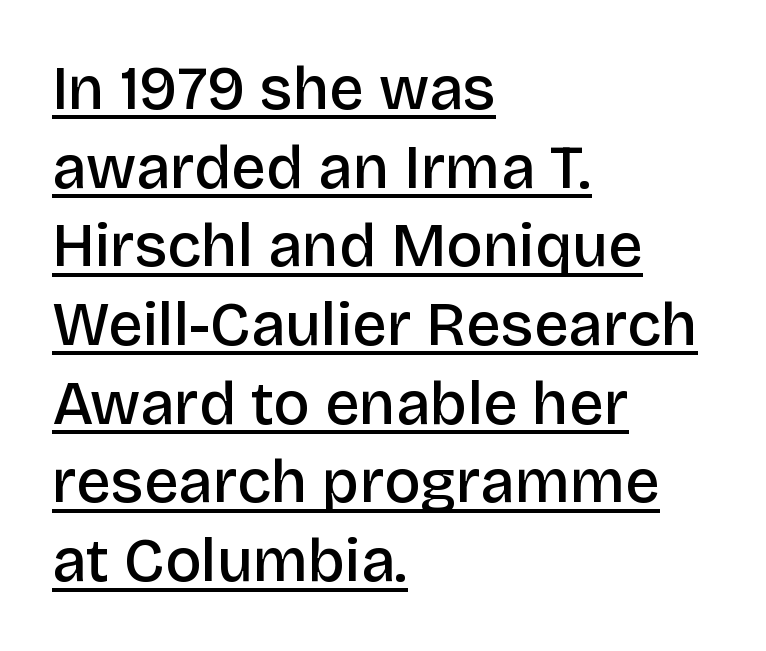
Q: Is the text bold? A: Semi-bold.
Q: Is the text italic (slanted)? A: No, it is upright.
Q: Is the typeface a serif or a sans-serif typeface? A: Sans-serif.
Q: Is the text underlined? A: Yes.
Q: How is the paragraph aligned? A: Left-aligned.
Q: Is the spacing between letters normal or unusually wide? A: Normal.
Q: Is the spacing between lines tight, normal or loose? A: Normal.
Q: Width (condensed, normal, or wide)? A: Normal.
Q: Stroke contrast? A: Low.
Q: x-height? A: Large.
Q: Monospaced? A: No.
